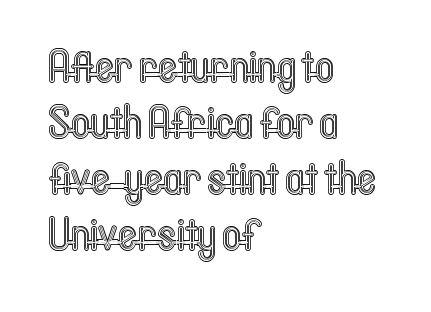
Q: Is the text italic (slanted)? A: No, it is upright.
Q: Is the text underlined? A: No.
Q: How is the paragraph aligned? A: Left-aligned.
Q: Is the spacing between letters normal or unusually wide? A: Normal.
Q: Width (condensed, normal, or wide)? A: Condensed.
Q: x-height? A: Medium.
Q: Monospaced? A: No.
